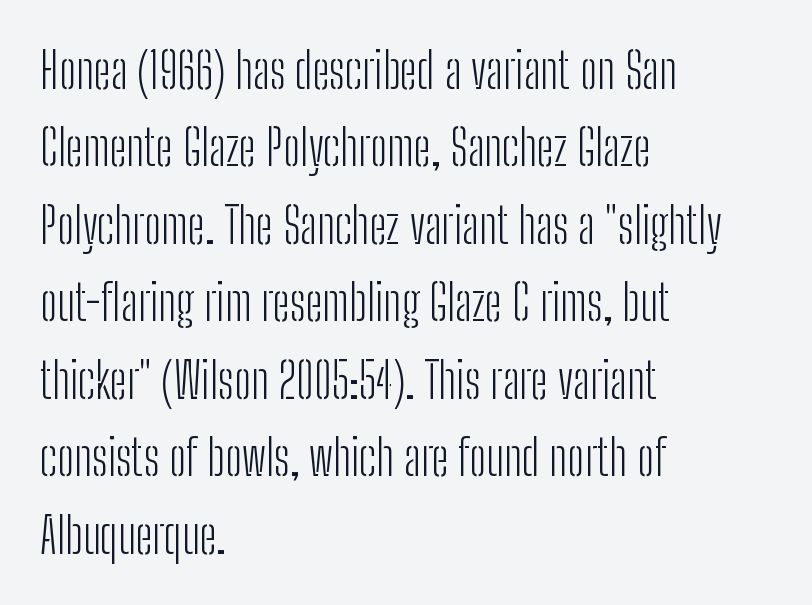
Q: Is the text bold? A: No.
Q: Is the text italic (slanted)? A: No, it is upright.
Q: Is the typeface a serif or a sans-serif typeface? A: Sans-serif.
Q: Is the text underlined? A: No.
Q: How is the paragraph aligned? A: Left-aligned.
Q: Is the spacing between letters normal or unusually wide? A: Normal.
Q: Is the spacing between lines tight, normal or loose? A: Normal.
Q: Width (condensed, normal, or wide)? A: Condensed.
Q: Stroke contrast? A: Low.
Q: x-height? A: Medium.
Q: Monospaced? A: No.
